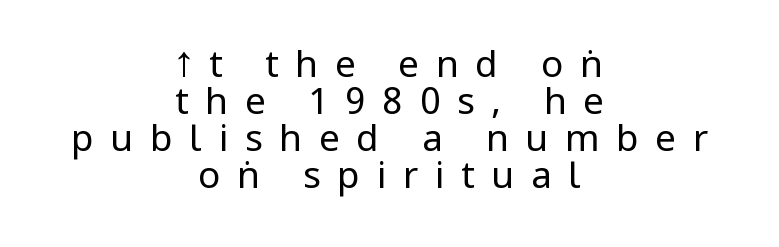
{"serif": "no", "italic": "no", "bold": "no", "weight": "regular", "width": "condensed", "stroke_contrast": "low", "x_height": "large", "monospaced": "no", "underline": "no", "align": "center", "line_spacing": "tight", "line_spacing_ratio": 1.0, "letter_spacing": "wide", "letter_spacing_em": 0.45, "glyph_px": 37}
